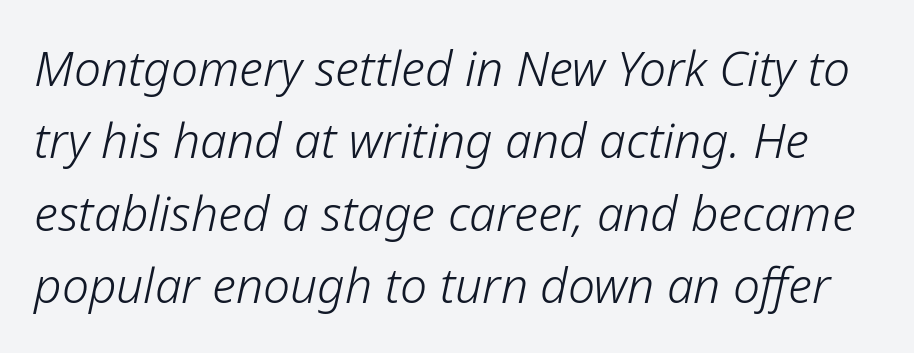
Q: Is the text bold? A: No.
Q: Is the text italic (slanted)? A: Yes, it leans right by about 12 degrees.
Q: Is the text underlined? A: No.
Q: Is the spacing between letters normal or unusually wide? A: Normal.
Q: Is the spacing between lines tight, normal or loose? A: Normal.
Q: Width (condensed, normal, or wide)? A: Normal.
Q: Stroke contrast? A: Low.
Q: x-height? A: Medium.
Q: Monospaced? A: No.
